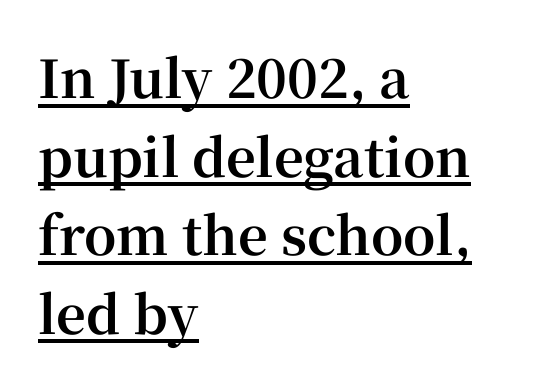
{"serif": "yes", "italic": "no", "bold": "yes", "weight": "bold", "width": "normal", "stroke_contrast": "high", "x_height": "medium", "monospaced": "no", "underline": "yes", "align": "left", "line_spacing": "normal", "line_spacing_ratio": 1.51, "letter_spacing": "normal", "letter_spacing_em": 0.0, "glyph_px": 52}
